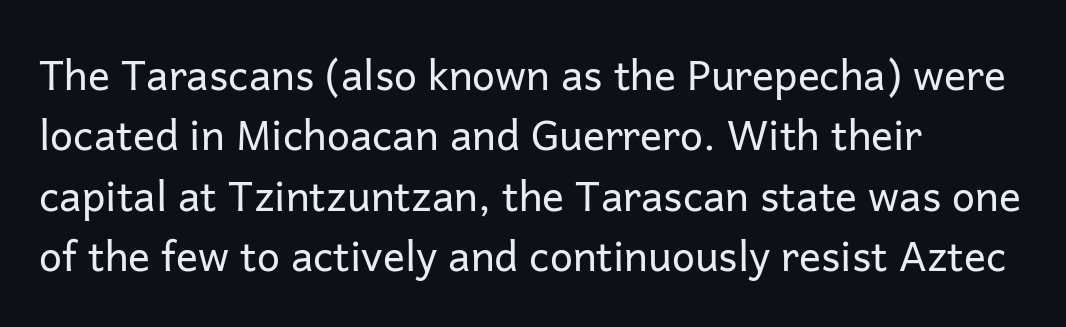
Vertical strokes here are truly vertical. Decoration check: the copy has no underline. The line-height multiplier appears to be the usual default. Each word holds together tightly as a unit, with standard inter-letter gaps.
